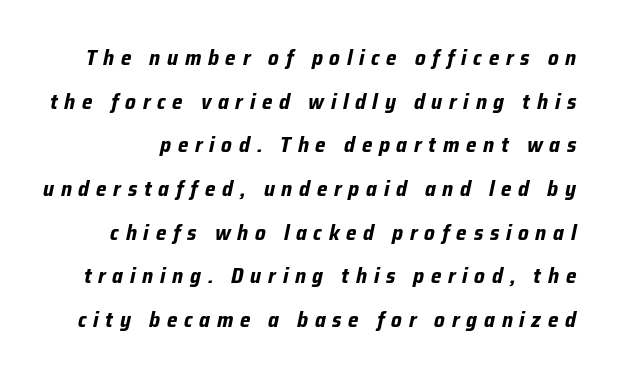
Slant detected: the letters are inclined. The tracking jumps out immediately: characters are airy and widely separated. Is there much room between lines? Yes — plenty of vertical air separates them. Stroke thickness is high; the sample reads as a true bold. The area under the type is left untouched.
